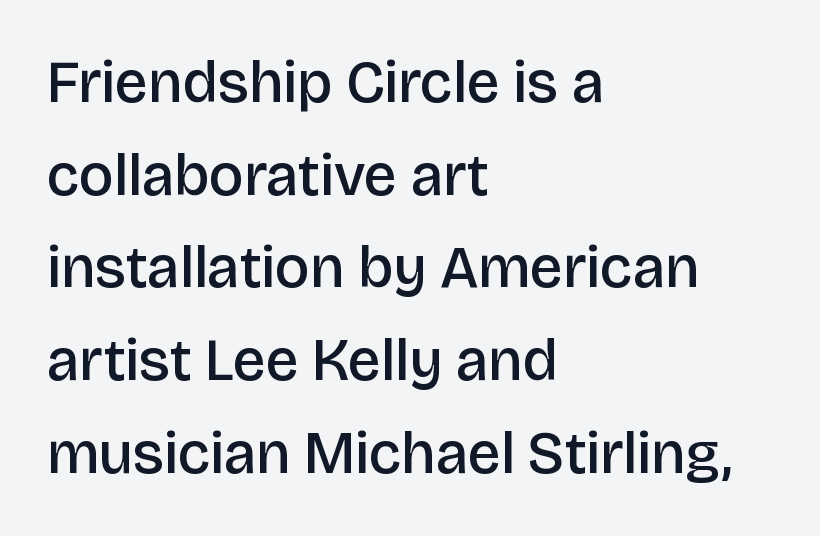
{"serif": "no", "italic": "no", "bold": "semi", "weight": "semibold", "width": "normal", "stroke_contrast": "low", "x_height": "large", "monospaced": "no", "underline": "no", "align": "left", "line_spacing": "normal", "line_spacing_ratio": 1.57, "letter_spacing": "normal", "letter_spacing_em": 0.0, "glyph_px": 59}
